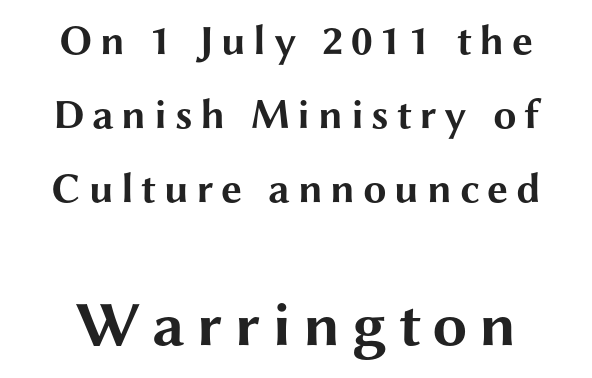
{"serif": "no", "italic": "no", "bold": "yes", "weight": "bold", "width": "wide", "stroke_contrast": "medium", "x_height": "medium", "monospaced": "no", "underline": "no", "align": "center", "line_spacing_ratio": 1.76, "larger_block": "second", "size_ratio": 1.5, "glyph_px": 63}
